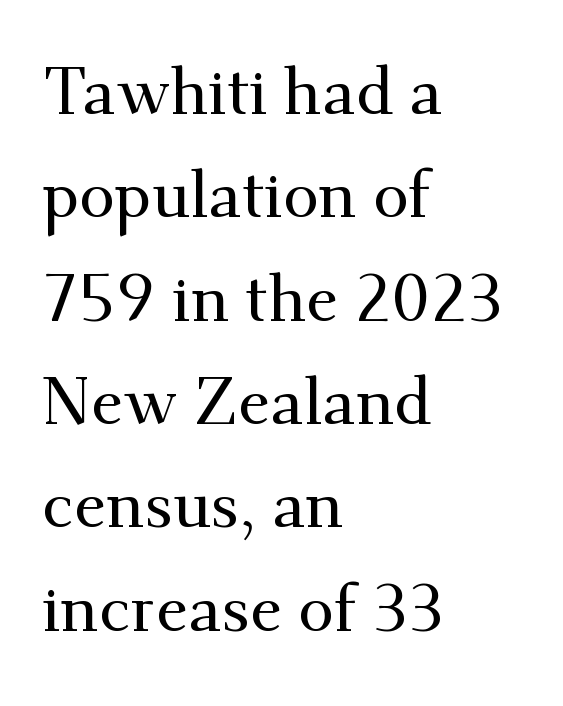
Nothing unusual about the tracking: characters are spaced as the font intends. Check the space under the baseline: it is left empty. Ordinary non-slanted type is in use. Spacing verdict: proportional, widths tailored to each character.
